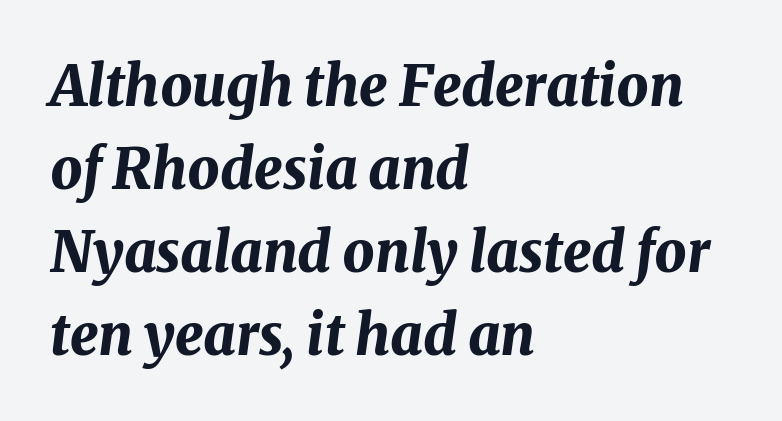
Q: Is the text bold? A: Yes.
Q: Is the text italic (slanted)? A: Yes, it leans right by about 8 degrees.
Q: Is the text underlined? A: No.
Q: How is the paragraph aligned? A: Left-aligned.
Q: Is the spacing between letters normal or unusually wide? A: Normal.
Q: Is the spacing between lines tight, normal or loose? A: Normal.
Q: Width (condensed, normal, or wide)? A: Normal.
Q: Stroke contrast? A: Medium.
Q: x-height? A: Medium.
Q: Monospaced? A: No.
